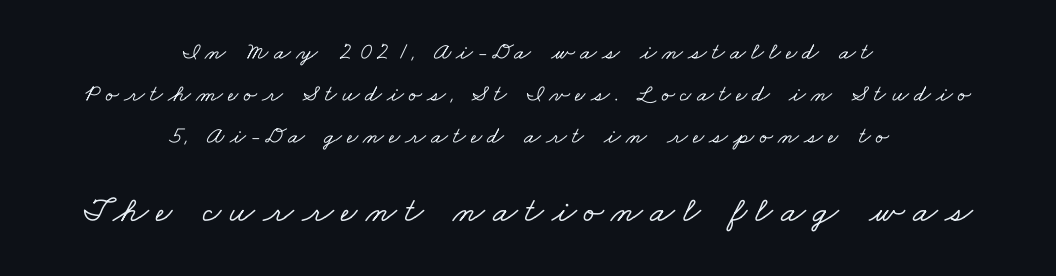
Q: Is the typeface a serif or a sans-serif typeface? A: Serif.
Q: Is the text underlined? A: No.
Q: How is the paragraph aligned? A: Centered.
Q: Is the spacing between letters normal or unusually wide? A: Unusually wide.
Q: Which block of text is set in a larger size, the first (top) or the second (bottom)? A: The second (bottom) one.
Q: Width (condensed, normal, or wide)? A: Wide.
Q: Stroke contrast? A: Low.
Q: x-height? A: Small.
Q: Monospaced? A: No.
